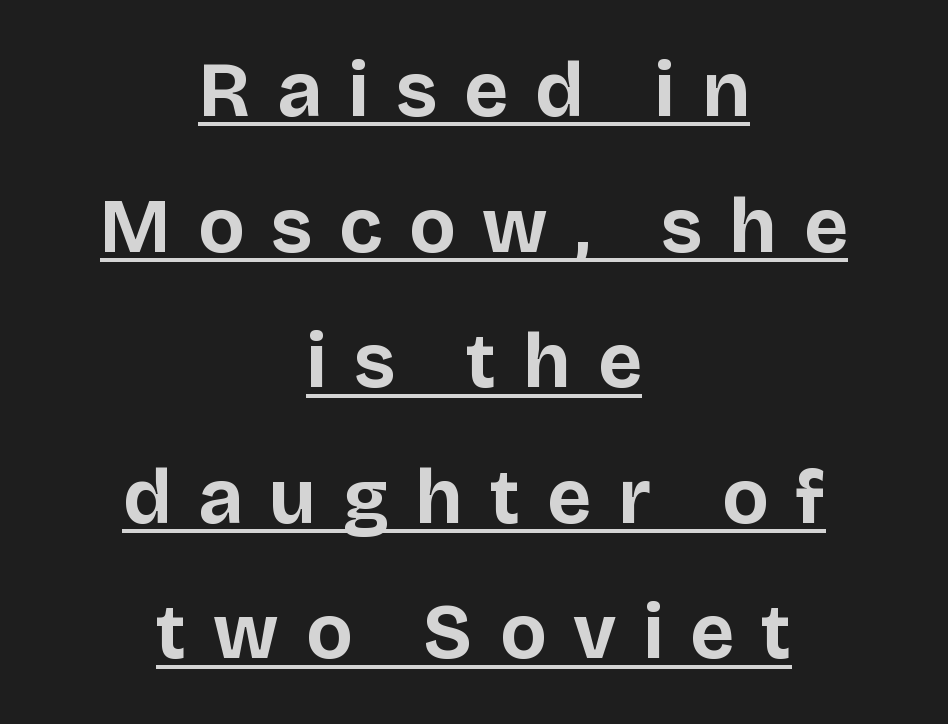
Q: Is the text bold? A: Yes.
Q: Is the text italic (slanted)? A: No, it is upright.
Q: Is the typeface a serif or a sans-serif typeface? A: Sans-serif.
Q: Is the text underlined? A: Yes.
Q: How is the paragraph aligned? A: Centered.
Q: Is the spacing between letters normal or unusually wide? A: Unusually wide.
Q: Width (condensed, normal, or wide)? A: Normal.
Q: Stroke contrast? A: Low.
Q: x-height? A: Large.
Q: Monospaced? A: No.
